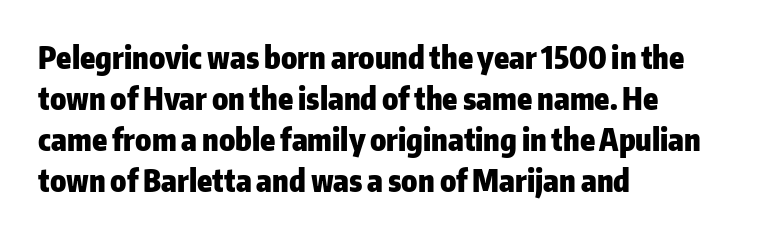
Q: Is the text bold? A: Yes.
Q: Is the text italic (slanted)? A: No, it is upright.
Q: Is the typeface a serif or a sans-serif typeface? A: Sans-serif.
Q: Is the text underlined? A: No.
Q: How is the paragraph aligned? A: Left-aligned.
Q: Is the spacing between letters normal or unusually wide? A: Normal.
Q: Is the spacing between lines tight, normal or loose? A: Normal.
Q: Width (condensed, normal, or wide)? A: Normal.
Q: Stroke contrast? A: Low.
Q: x-height? A: Medium.
Q: Monospaced? A: No.
